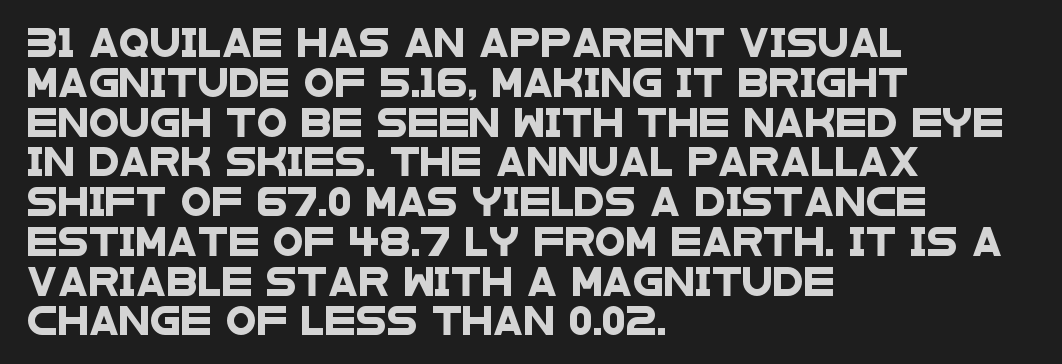
{"serif": "no", "width": "wide", "stroke_contrast": "low", "x_height": "large", "monospaced": "no", "underline": "no", "align": "left", "line_spacing": "normal", "line_spacing_ratio": 1.42, "letter_spacing": "normal", "letter_spacing_em": 0.0, "glyph_px": 28}
